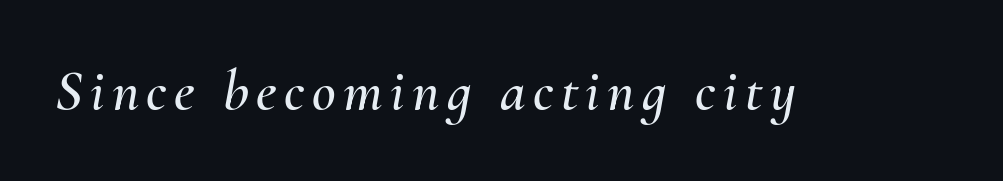
{"italic": "yes", "lean": "right", "slant_degrees": 10, "width": "normal", "stroke_contrast": "medium", "x_height": "small", "monospaced": "no", "underline": "no", "glyph_px": 58}
